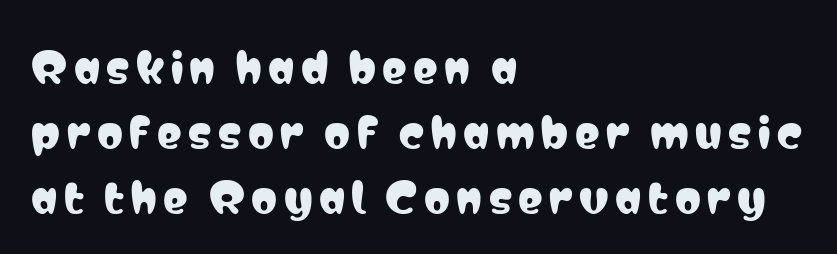
Caption: multi-line text, flush left, ragged right. Looks like regular typesetting: each glyph gets only the width it needs. The rows are spaced the way most documents space them. This is the regular roman posture of the typeface. Stroke terminals: plain, sans-serif. Descender tails drop into unmarked territory.
